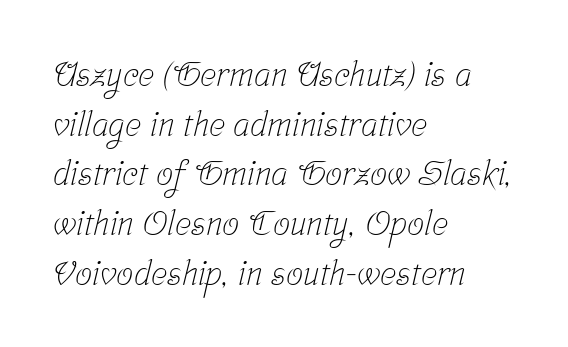
The image shows 34 px light, condensed serif type; set left-aligned, normal line spacing (1.46x), normal letter spacing, not underlined; low stroke contrast and a medium x-height.
